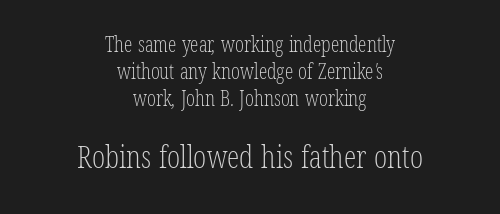
Q: Is the text bold? A: No.
Q: Is the typeface a serif or a sans-serif typeface? A: Serif.
Q: Is the text underlined? A: No.
Q: How is the paragraph aligned? A: Centered.
Q: Is the spacing between letters normal or unusually wide? A: Normal.
Q: Is the spacing between lines tight, normal or loose? A: Normal.
Q: Which block of text is set in a larger size, the first (top) or the second (bottom)? A: The second (bottom) one.
Q: Width (condensed, normal, or wide)? A: Condensed.
Q: Stroke contrast? A: Low.
Q: x-height? A: Medium.
Q: Monospaced? A: No.
